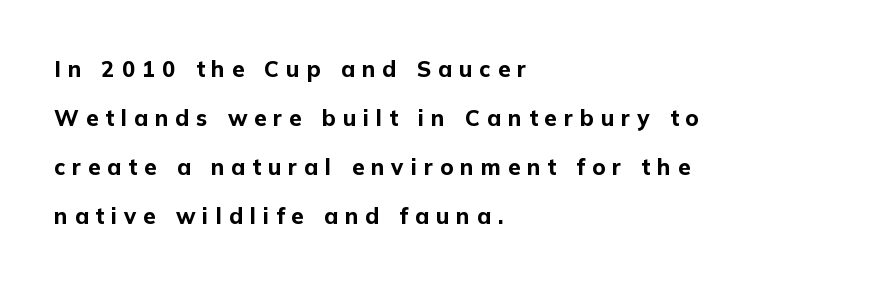
{"italic": "no", "bold": "yes", "underline": "no", "align": "left", "line_spacing": "loose", "line_spacing_ratio": 2.22, "letter_spacing": "wide", "letter_spacing_em": 0.32, "glyph_px": 22}
